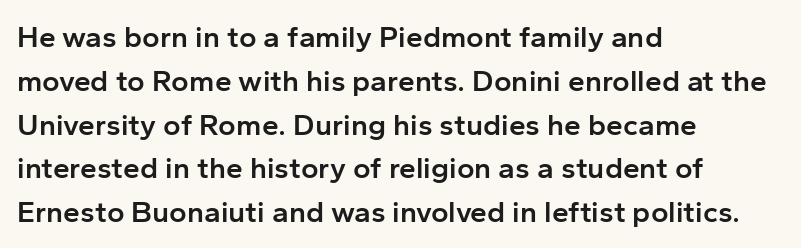
Q: Is the text bold? A: Semi-bold.
Q: Is the text italic (slanted)? A: No, it is upright.
Q: Is the typeface a serif or a sans-serif typeface? A: Sans-serif.
Q: Is the text underlined? A: No.
Q: How is the paragraph aligned? A: Left-aligned.
Q: Is the spacing between letters normal or unusually wide? A: Normal.
Q: Is the spacing between lines tight, normal or loose? A: Normal.
Q: Width (condensed, normal, or wide)? A: Normal.
Q: Stroke contrast? A: Low.
Q: x-height? A: Medium.
Q: Monospaced? A: No.
